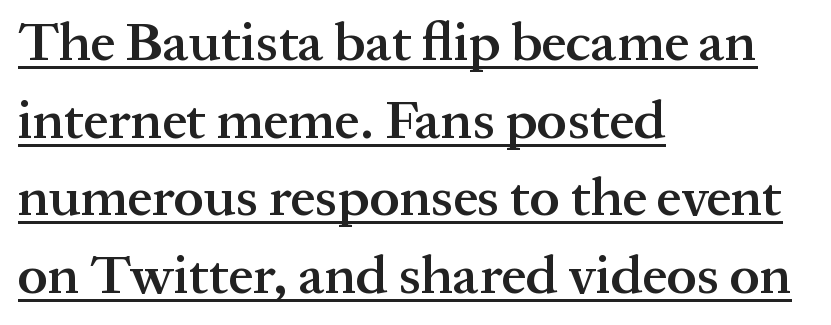
The image shows 55 px semibold serif type, upright; set left-aligned, normal line spacing (1.41x), normal letter spacing, underlined; medium stroke contrast and a medium x-height.
